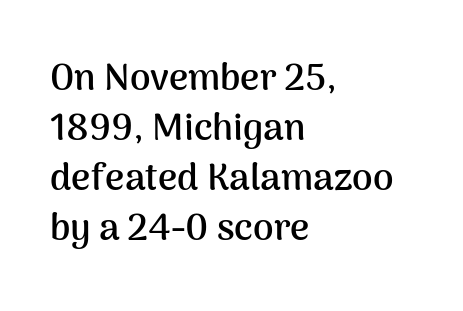
{"serif": "no", "italic": "no", "bold": "yes", "weight": "semibold", "width": "normal", "stroke_contrast": "medium", "x_height": "medium", "monospaced": "no", "underline": "no", "align": "left", "line_spacing": "normal", "line_spacing_ratio": 1.35, "letter_spacing": "normal", "letter_spacing_em": 0.0, "glyph_px": 37}
